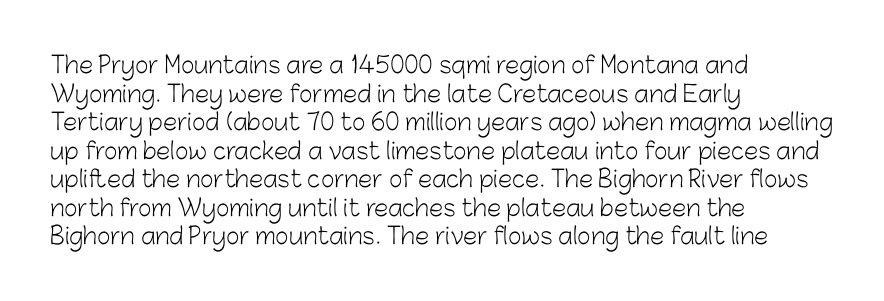
Beneath every word, the page is bare. On a weight scale, this lands at 450 or below. Look at the tracking — it's just the regular setting, nothing added. The typesetter chose a ragged-right arrangement here. Upright lettering throughout.
